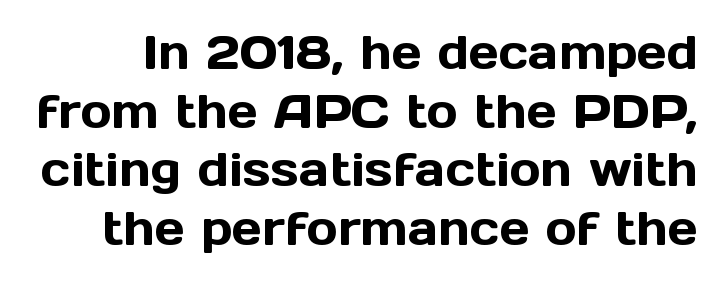
Serif or sans? Sans — the stroke terminals are bare. The words here are not underlined. Tall strokes in this sample are plumb rather than angled. The line texture is even and compact thanks to regular tracking. Varying glyph widths throughout — classic text-font behaviour. The vertical gap from one line to the next is medium.
